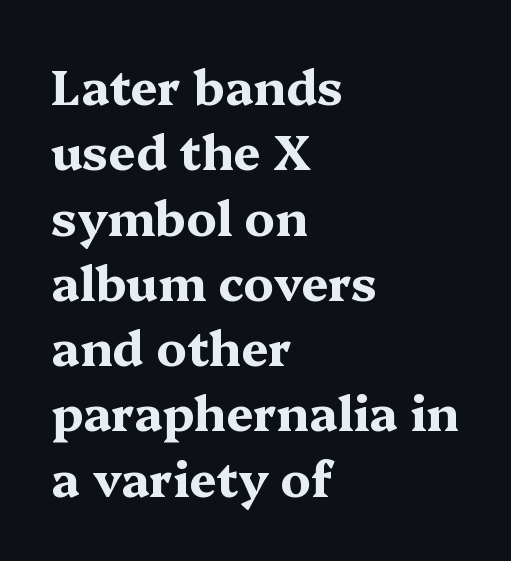
The image shows 48 px bold, wide serif type, upright; set left-aligned, normal line spacing (1.36x), normal letter spacing, not underlined; medium stroke contrast and a medium x-height.
